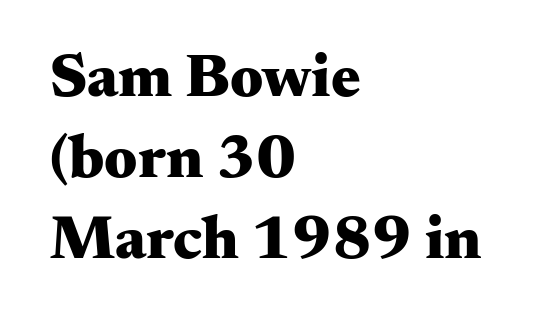
Descenders are the only things crossing below the line. Here the designer chose a conventional face with non-uniform glyph widths. Compared with typical body copy, the letter spacing here is the same. The space between consecutive lines is moderate. These lines were composed using upright roman letters.
